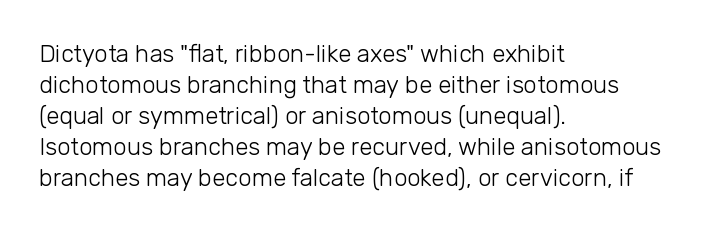
Q: Is the text bold? A: No.
Q: Is the text italic (slanted)? A: No, it is upright.
Q: Is the text underlined? A: No.
Q: How is the paragraph aligned? A: Left-aligned.
Q: Is the spacing between letters normal or unusually wide? A: Normal.
Q: Is the spacing between lines tight, normal or loose? A: Normal.
